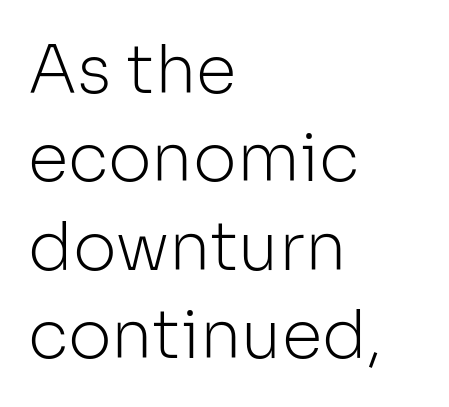
Q: Is the text bold? A: No.
Q: Is the text italic (slanted)? A: No, it is upright.
Q: Is the typeface a serif or a sans-serif typeface? A: Sans-serif.
Q: Is the text underlined? A: No.
Q: How is the paragraph aligned? A: Left-aligned.
Q: Is the spacing between letters normal or unusually wide? A: Normal.
Q: Is the spacing between lines tight, normal or loose? A: Normal.
Q: Width (condensed, normal, or wide)? A: Normal.
Q: Stroke contrast? A: Low.
Q: x-height? A: Medium.
Q: Monospaced? A: No.
